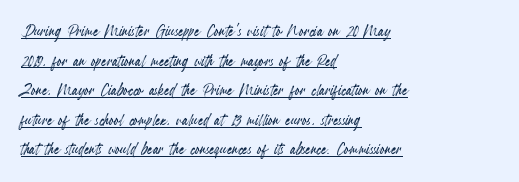
The image shows 20 px text type; set left-aligned, normal line spacing (1.48x), normal letter spacing, underlined.
